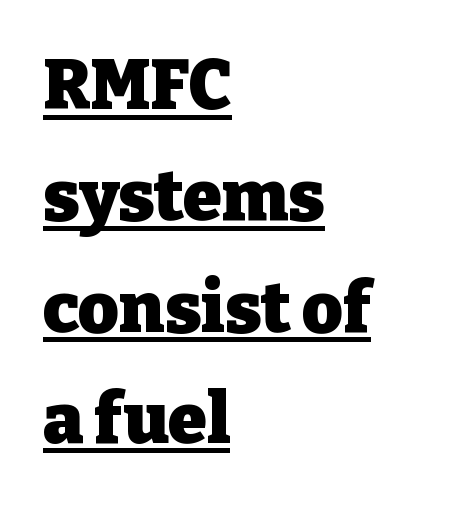
The letterforms sit shoulder to shoulder at normal distance. Decoration check: the copy is underlined. Successive baselines arrive at the customary interval. Emphasis by weight is at full strength: bold.
